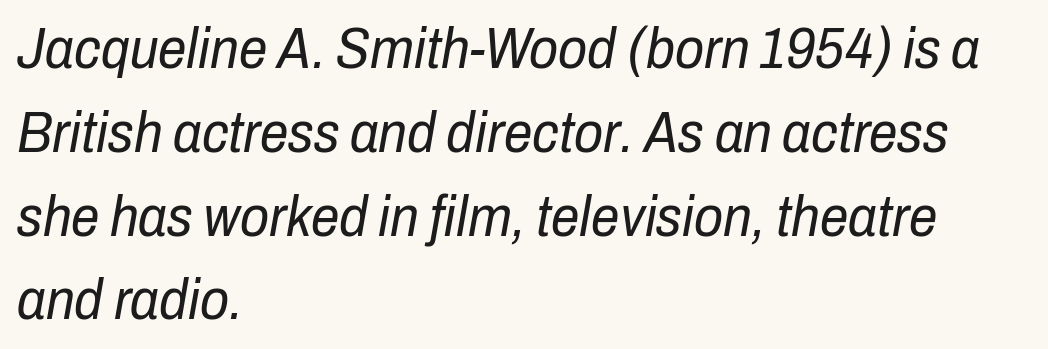
The image shows 57 px regular-weight, condensed type, italic (leaning right); set left-aligned, normal line spacing (1.47x), normal letter spacing, not underlined; low stroke contrast and a medium x-height.
